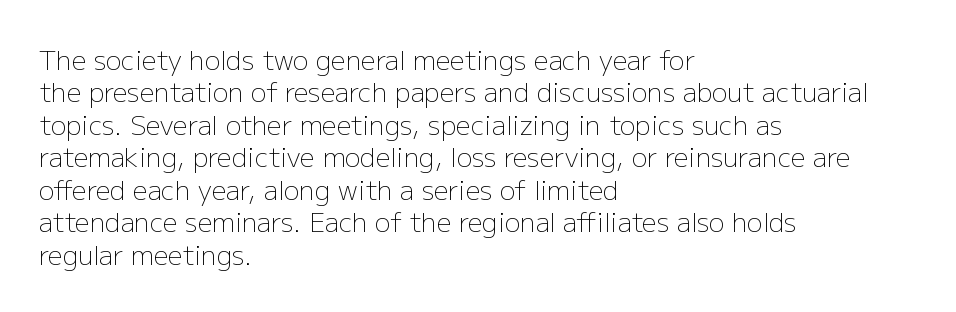
The image shows 26 px text type, upright; set left-aligned, normal line spacing (1.25x), normal letter spacing, not underlined.
